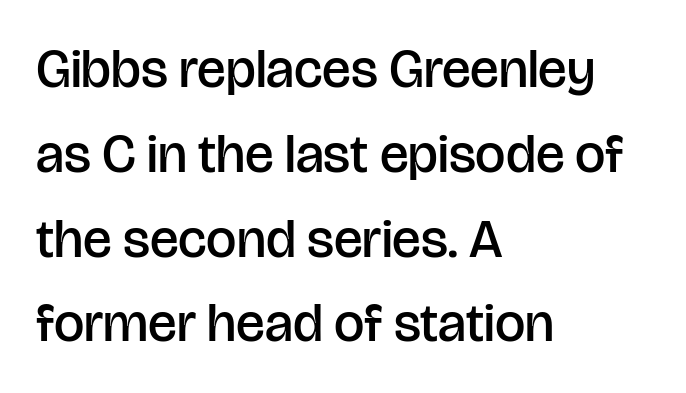
Q: Is the text bold? A: Semi-bold.
Q: Is the text italic (slanted)? A: No, it is upright.
Q: Is the typeface a serif or a sans-serif typeface? A: Sans-serif.
Q: Is the text underlined? A: No.
Q: How is the paragraph aligned? A: Left-aligned.
Q: Is the spacing between letters normal or unusually wide? A: Normal.
Q: Is the spacing between lines tight, normal or loose? A: Normal.
Q: Width (condensed, normal, or wide)? A: Normal.
Q: Stroke contrast? A: Low.
Q: x-height? A: Large.
Q: Monospaced? A: No.
